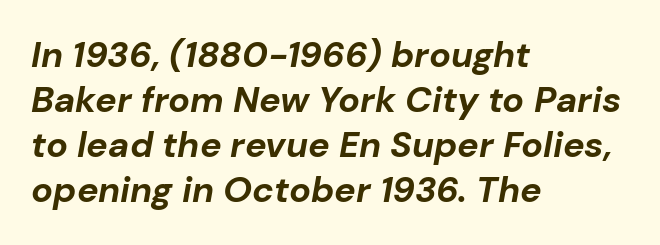
Q: Is the text bold? A: Yes.
Q: Is the text italic (slanted)? A: Yes, it leans right by about 10 degrees.
Q: Is the text underlined? A: No.
Q: How is the paragraph aligned? A: Left-aligned.
Q: Is the spacing between letters normal or unusually wide? A: Normal.
Q: Is the spacing between lines tight, normal or loose? A: Normal.
Q: Width (condensed, normal, or wide)? A: Normal.
Q: Stroke contrast? A: Low.
Q: x-height? A: Medium.
Q: Monospaced? A: No.
